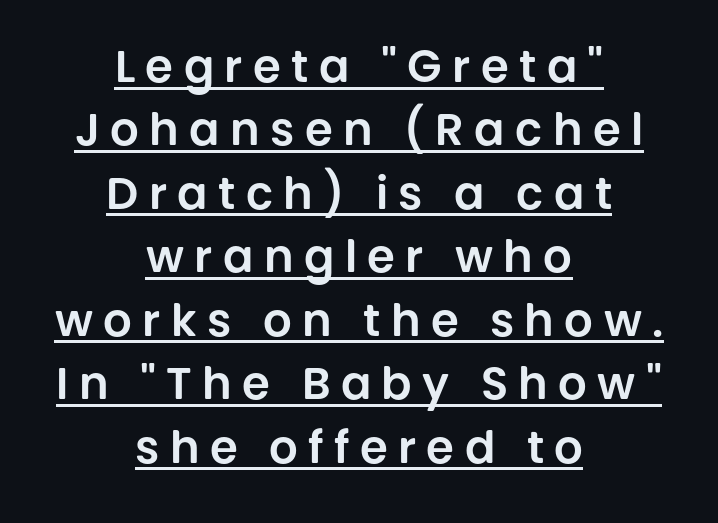
Tracking here is generous; glyphs stand well apart from one another. Line starts and ends both wander, symmetrically. Rows of type keep a routine distance in the vertical direction. The lettering stays uniformly vertical, giving the passage a roman look.
